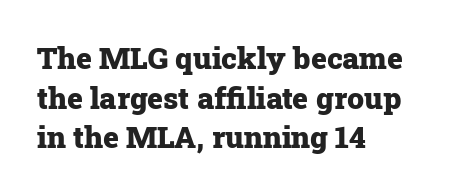
{"serif": "yes", "italic": "no", "bold": "yes", "weight": "heavy", "width": "normal", "stroke_contrast": "low", "x_height": "medium", "monospaced": "no", "underline": "no", "align": "left", "line_spacing": "normal", "line_spacing_ratio": 1.32, "letter_spacing": "normal", "letter_spacing_em": 0.0, "glyph_px": 30}
